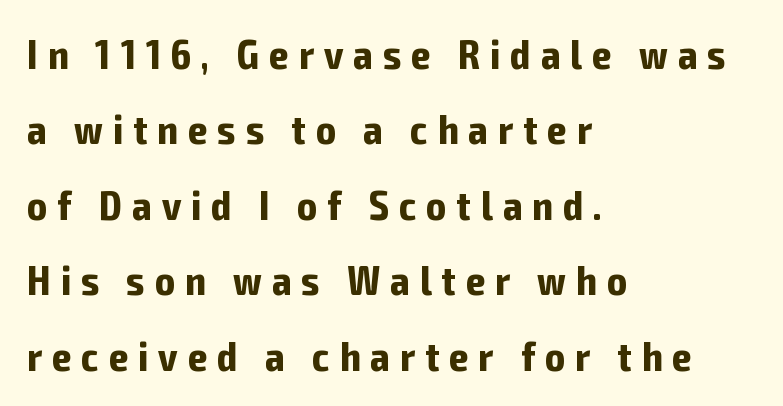
The image shows 41 px bold, condensed sans-serif type, upright; set left-aligned, line spacing 1.84x, unusually wide letter spacing (+0.25 em), not underlined; low stroke contrast and a medium x-height.
